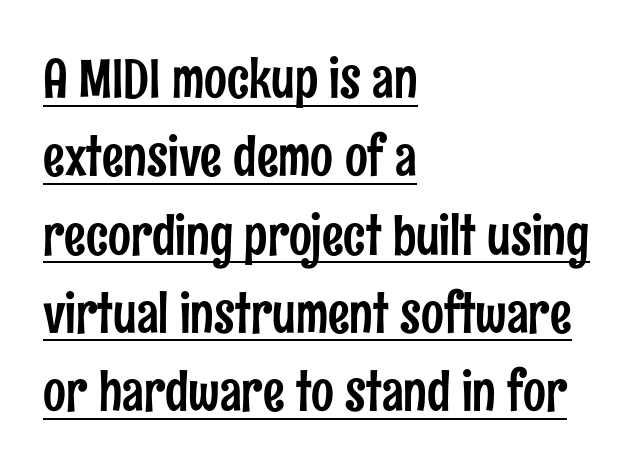
Q: Is the text italic (slanted)? A: No, it is upright.
Q: Is the typeface a serif or a sans-serif typeface? A: Sans-serif.
Q: Is the text underlined? A: Yes.
Q: How is the paragraph aligned? A: Left-aligned.
Q: Is the spacing between letters normal or unusually wide? A: Normal.
Q: Is the spacing between lines tight, normal or loose? A: Normal.
Q: Width (condensed, normal, or wide)? A: Condensed.
Q: Stroke contrast? A: Low.
Q: x-height? A: Medium.
Q: Monospaced? A: No.
